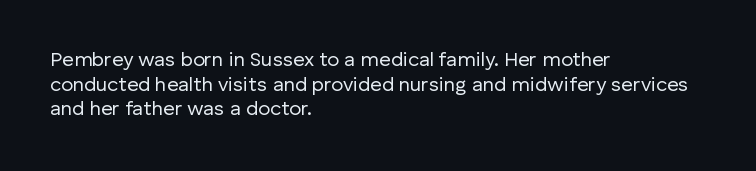
Casual observation: everything's shoved over to the left. This is not heavy type; no bold has been used. Italic? Not at all — the glyphs are vertical. The space beneath each line is pristine and unruled. No extra tracking has been applied to these lines.
